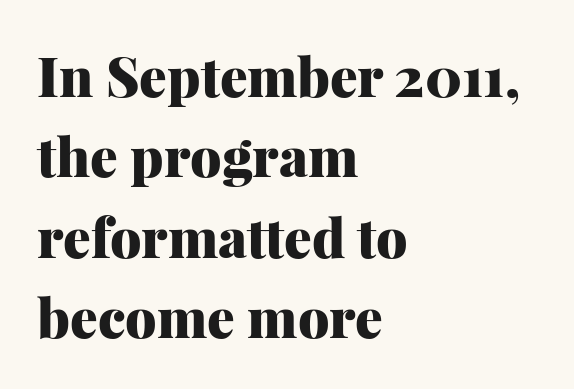
{"serif": "yes", "italic": "no", "bold": "yes", "weight": "heavy", "width": "normal", "stroke_contrast": "medium", "x_height": "medium", "monospaced": "no", "underline": "no", "align": "left", "line_spacing": "normal", "line_spacing_ratio": 1.46, "letter_spacing": "normal", "letter_spacing_em": 0.0, "glyph_px": 55}
